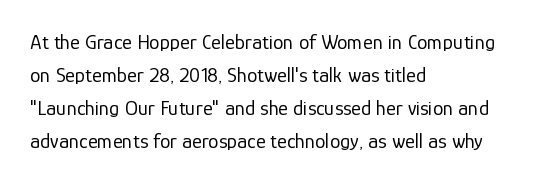
Q: Is the text bold? A: No.
Q: Is the text italic (slanted)? A: No, it is upright.
Q: Is the text underlined? A: No.
Q: How is the paragraph aligned? A: Left-aligned.
Q: Is the spacing between letters normal or unusually wide? A: Normal.
Q: Is the spacing between lines tight, normal or loose? A: Normal.
